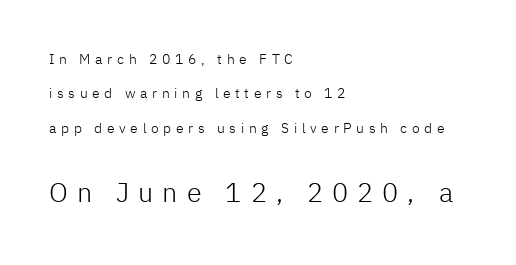
{"italic": "no", "bold": "no", "underline": "no", "align": "left", "line_spacing": "loose", "line_spacing_ratio": 2.45, "letter_spacing": "wide", "letter_spacing_em": 0.33, "larger_block": "second", "size_ratio": 1.93, "glyph_px": 27}
